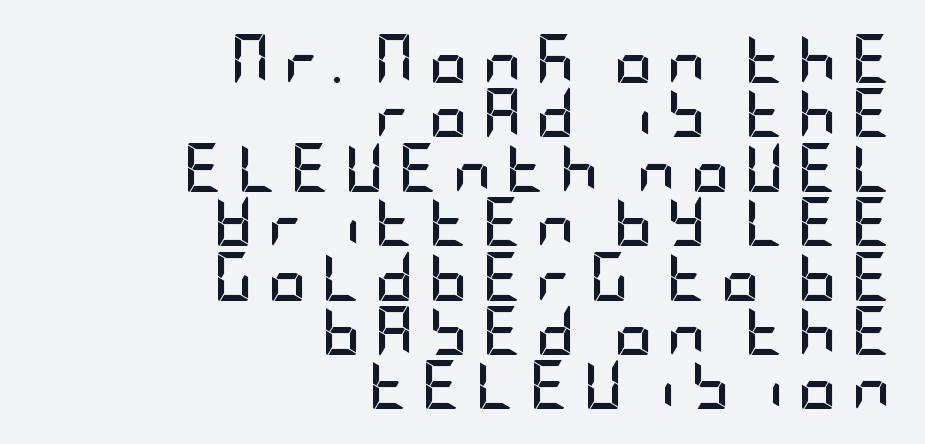
The image shows 49 px semibold, condensed sans-serif type, upright; set right-aligned, tight line spacing (1.11x), unusually wide letter spacing (+0.28 em), not underlined; low stroke contrast and a large x-height.
